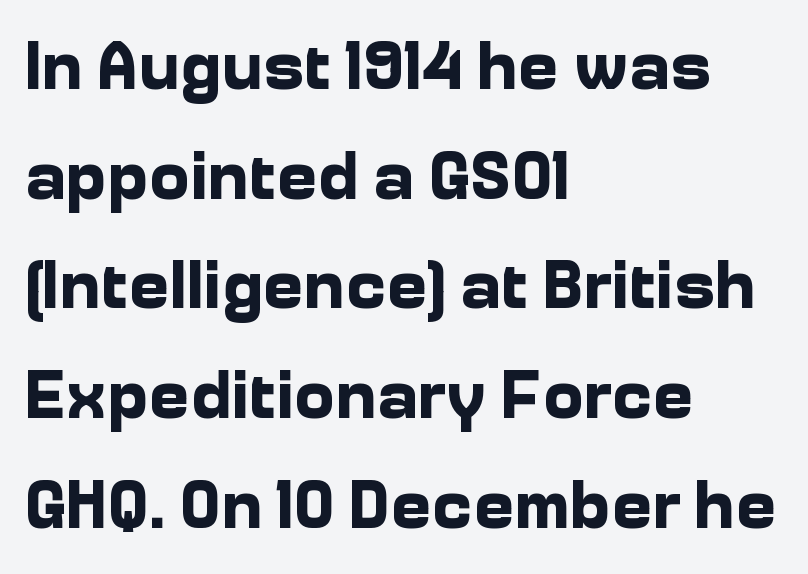
{"serif": "no", "italic": "no", "bold": "yes", "weight": "bold", "width": "normal", "stroke_contrast": "low", "x_height": "medium", "monospaced": "no", "underline": "no", "align": "left", "line_spacing": "normal", "line_spacing_ratio": 1.59, "letter_spacing": "normal", "letter_spacing_em": 0.0, "glyph_px": 69}
